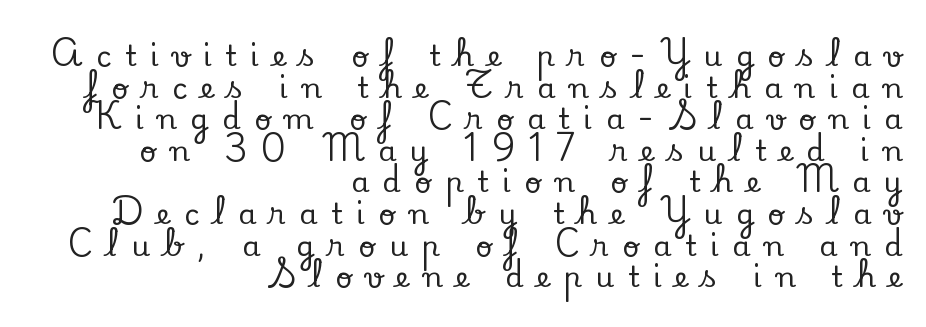
Q: Is the text italic (slanted)? A: No, it is upright.
Q: Is the typeface a serif or a sans-serif typeface? A: Serif.
Q: Is the text underlined? A: No.
Q: How is the paragraph aligned? A: Right-aligned.
Q: Is the spacing between letters normal or unusually wide? A: Unusually wide.
Q: Is the spacing between lines tight, normal or loose? A: Tight.
Q: Width (condensed, normal, or wide)? A: Normal.
Q: Stroke contrast? A: Low.
Q: x-height? A: Small.
Q: Monospaced? A: No.
